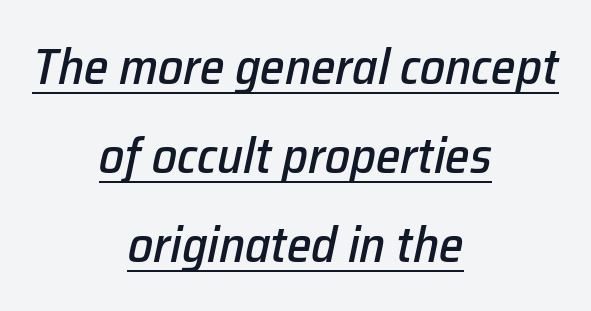
{"italic": "yes", "lean": "right", "slant_degrees": 12, "width": "normal", "stroke_contrast": "low", "x_height": "medium", "monospaced": "no", "underline": "yes", "align": "center", "line_spacing_ratio": 1.78, "letter_spacing": "normal", "letter_spacing_em": 0.0, "glyph_px": 50}
